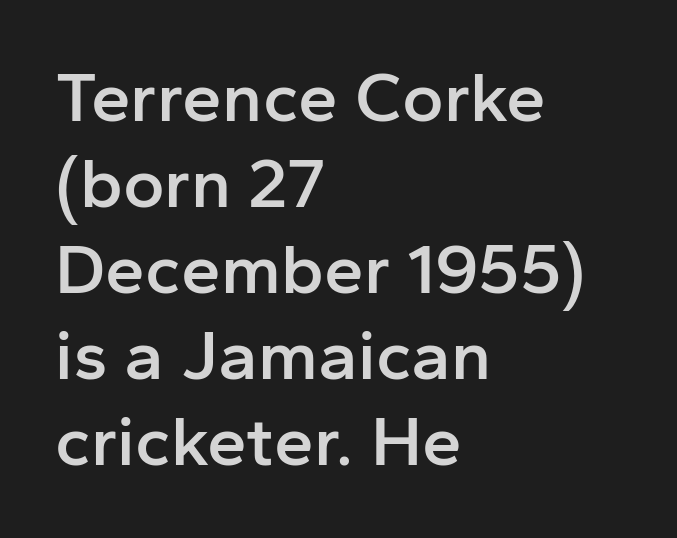
The image shows 71 px semibold sans-serif type, upright; set left-aligned, line spacing 1.21x, normal letter spacing, not underlined; low stroke contrast and a medium x-height.
